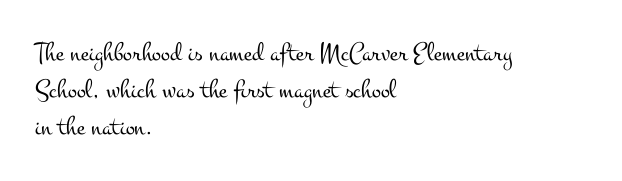
Reading down the block, your eye returns to a fixed left position each line. The rendering uses a moderate line-height, typical for paragraphs. This is not heavy type; no bold has been used. Any mark beneath the type? The region is blank. Each word holds together tightly as a unit, with standard inter-letter gaps.
